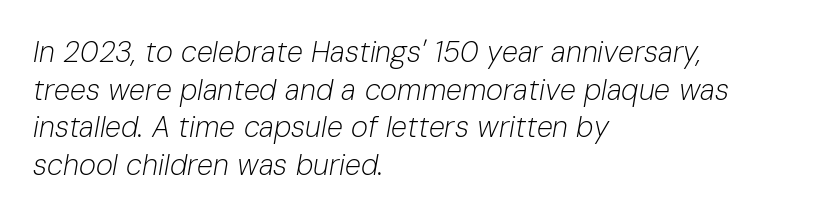
Q: Is the text bold? A: No.
Q: Is the text italic (slanted)? A: Yes, it leans right by about 10 degrees.
Q: Is the text underlined? A: No.
Q: How is the paragraph aligned? A: Left-aligned.
Q: Is the spacing between letters normal or unusually wide? A: Normal.
Q: Is the spacing between lines tight, normal or loose? A: Normal.
Q: Width (condensed, normal, or wide)? A: Normal.
Q: Stroke contrast? A: Low.
Q: x-height? A: Medium.
Q: Monospaced? A: No.
